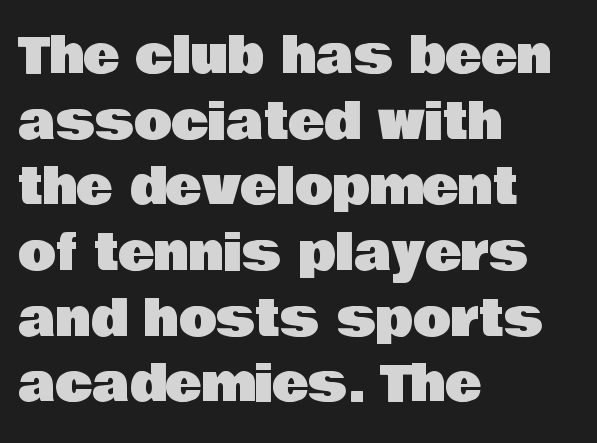
{"serif": "no", "italic": "no", "width": "normal", "stroke_contrast": "low", "x_height": "large", "monospaced": "no", "underline": "no", "align": "left", "line_spacing": "normal", "line_spacing_ratio": 1.34, "letter_spacing": "normal", "letter_spacing_em": 0.0, "glyph_px": 49}
